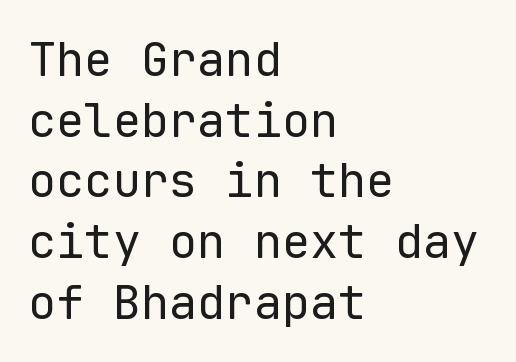
{"serif": "no", "italic": "no", "bold": "no", "weight": "regular", "width": "normal", "stroke_contrast": "low", "x_height": "medium", "monospaced": "yes", "underline": "no", "align": "left", "line_spacing": "normal", "line_spacing_ratio": 1.29, "letter_spacing": "normal", "letter_spacing_em": 0.0, "glyph_px": 47}
